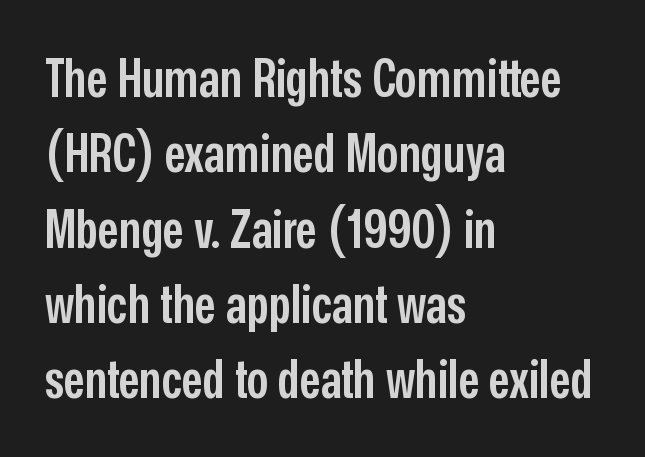
{"serif": "no", "italic": "no", "bold": "semi", "weight": "semibold", "width": "condensed", "stroke_contrast": "low", "x_height": "medium", "monospaced": "no", "underline": "no", "align": "left", "line_spacing": "normal", "line_spacing_ratio": 1.42, "letter_spacing": "normal", "letter_spacing_em": 0.0, "glyph_px": 53}
